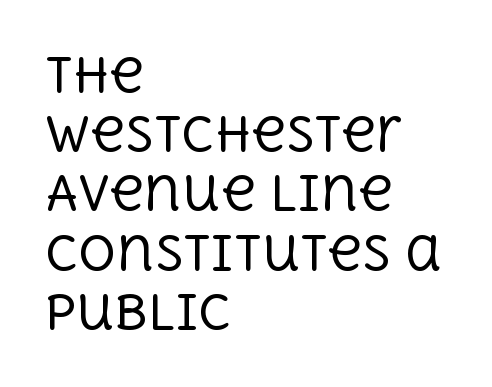
The image shows 47 px regular-weight serif type, upright; set left-aligned, normal line spacing (1.26x), normal letter spacing, not underlined; a large x-height.
